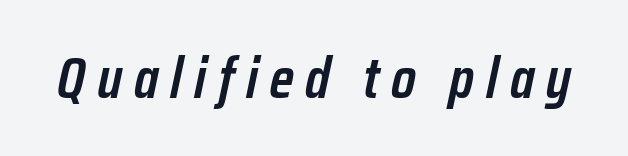
{"italic": "yes", "lean": "right", "slant_degrees": 12, "bold": "semi", "weight": "semibold", "width": "condensed", "stroke_contrast": "low", "x_height": "medium", "monospaced": "no", "underline": "no", "letter_spacing": "wide", "letter_spacing_em": 0.2, "glyph_px": 58}
